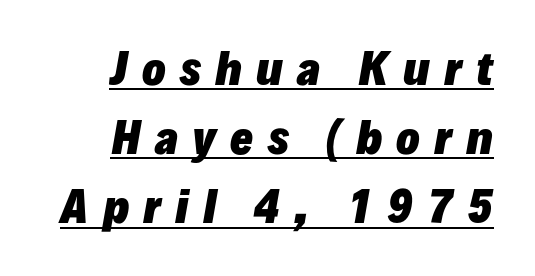
{"italic": "yes", "lean": "right", "slant_degrees": 10, "bold": "yes", "weight": "heavy", "width": "normal", "stroke_contrast": "low", "x_height": "medium", "monospaced": "no", "underline": "yes", "align": "right", "line_spacing": "normal", "line_spacing_ratio": 1.61, "letter_spacing": "wide", "letter_spacing_em": 0.33, "glyph_px": 43}
